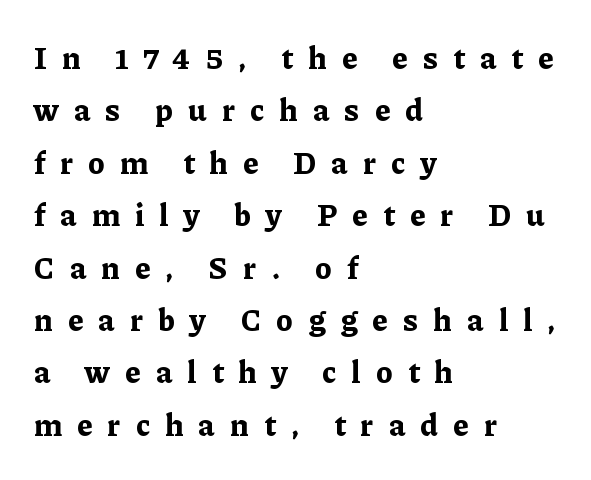
Q: Is the text bold? A: Yes.
Q: Is the text italic (slanted)? A: No, it is upright.
Q: Is the typeface a serif or a sans-serif typeface? A: Serif.
Q: Is the text underlined? A: No.
Q: How is the paragraph aligned? A: Left-aligned.
Q: Is the spacing between letters normal or unusually wide? A: Unusually wide.
Q: Is the spacing between lines tight, normal or loose? A: Normal.
Q: Width (condensed, normal, or wide)? A: Normal.
Q: Stroke contrast? A: Low.
Q: x-height? A: Medium.
Q: Monospaced? A: No.
